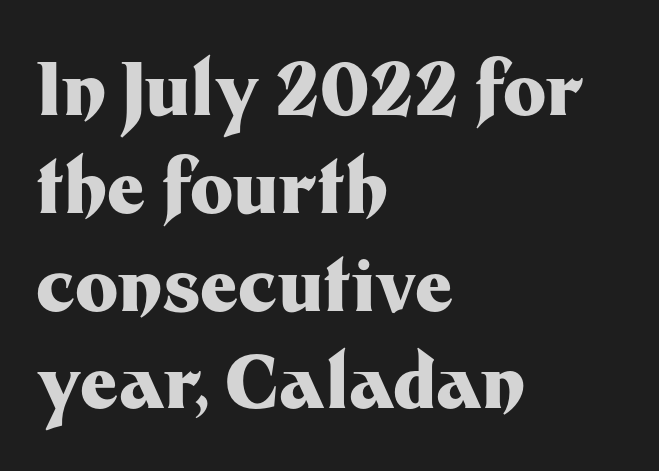
Q: Is the text bold? A: Yes.
Q: Is the text italic (slanted)? A: No, it is upright.
Q: Is the typeface a serif or a sans-serif typeface? A: Sans-serif.
Q: Is the text underlined? A: No.
Q: How is the paragraph aligned? A: Left-aligned.
Q: Is the spacing between letters normal or unusually wide? A: Normal.
Q: Is the spacing between lines tight, normal or loose? A: Normal.
Q: Width (condensed, normal, or wide)? A: Normal.
Q: Stroke contrast? A: Medium.
Q: x-height? A: Medium.
Q: Monospaced? A: No.
